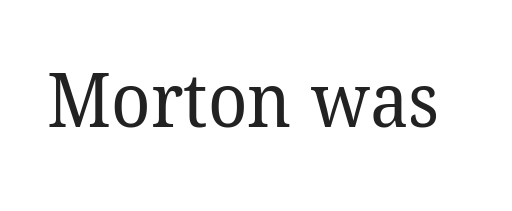
{"serif": "yes", "bold": "no", "weight": "regular", "width": "normal", "stroke_contrast": "low", "x_height": "medium", "monospaced": "no", "underline": "no", "letter_spacing": "normal", "letter_spacing_em": 0.0, "glyph_px": 74}
